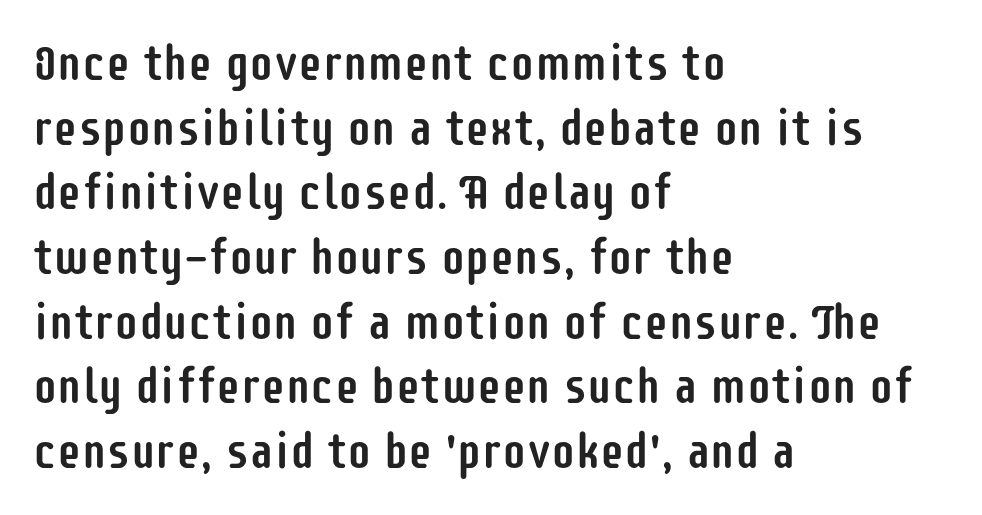
{"serif": "no", "italic": "no", "width": "condensed", "stroke_contrast": "low", "x_height": "large", "monospaced": "no", "underline": "no", "align": "left", "line_spacing": "normal", "line_spacing_ratio": 1.32, "letter_spacing": "normal", "letter_spacing_em": 0.0, "glyph_px": 49}
